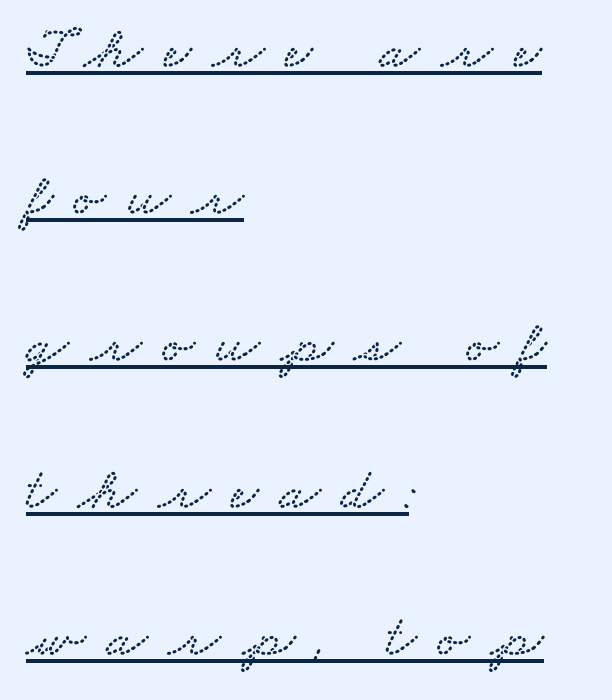
Q: Is the typeface a serif or a sans-serif typeface? A: Serif.
Q: Is the text underlined? A: Yes.
Q: How is the paragraph aligned? A: Left-aligned.
Q: Is the spacing between letters normal or unusually wide? A: Unusually wide.
Q: Is the spacing between lines tight, normal or loose? A: Loose.
Q: Width (condensed, normal, or wide)? A: Wide.
Q: Stroke contrast? A: Low.
Q: x-height? A: Small.
Q: Monospaced? A: No.
